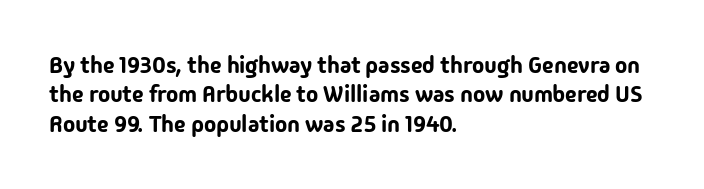
Q: Is the text italic (slanted)? A: No, it is upright.
Q: Is the text underlined? A: No.
Q: How is the paragraph aligned? A: Left-aligned.
Q: Is the spacing between letters normal or unusually wide? A: Normal.
Q: Is the spacing between lines tight, normal or loose? A: Normal.
